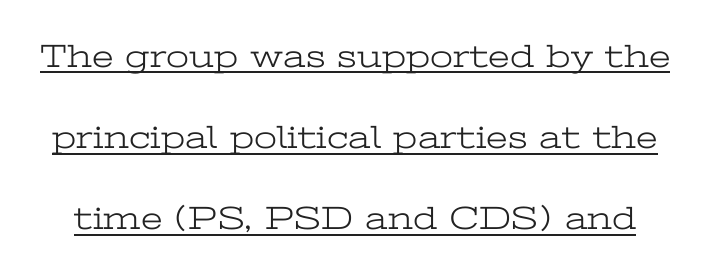
Ordinary non-slanted type is in use. What decoration does the sample have? An underline. Notice the wide empty band between every row — that's loose leading. Observe the serifs anchoring each vertical stroke in this sample. Stroke thickness stays within the range of a standard reading face or lighter.
